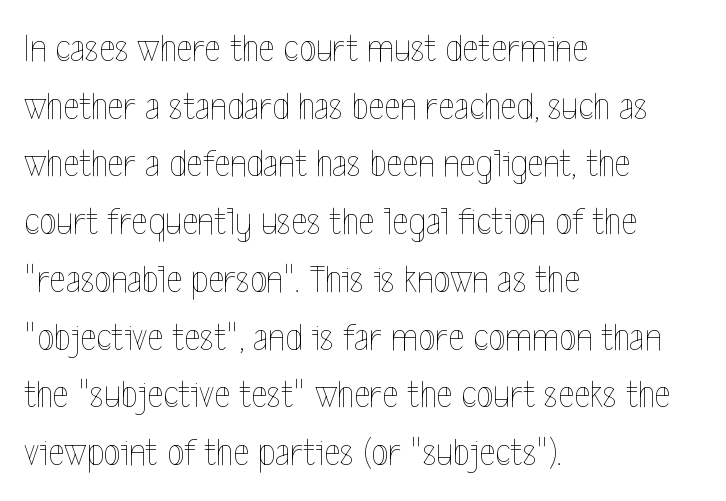
{"italic": "no", "bold": "no", "weight": "thin", "width": "condensed", "x_height": "medium", "monospaced": "no", "underline": "no", "align": "left", "line_spacing": "normal", "line_spacing_ratio": 1.48, "letter_spacing": "normal", "letter_spacing_em": 0.0, "glyph_px": 39}
